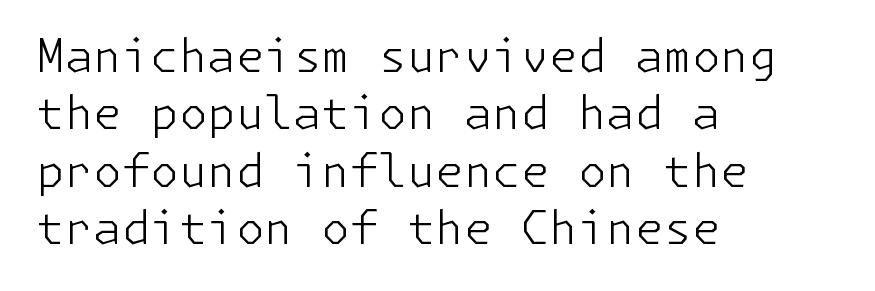
The image shows 46 px light sans-serif type, upright; set left-aligned, normal line spacing (1.25x), normal letter spacing, not underlined; low stroke contrast and a medium x-height.
